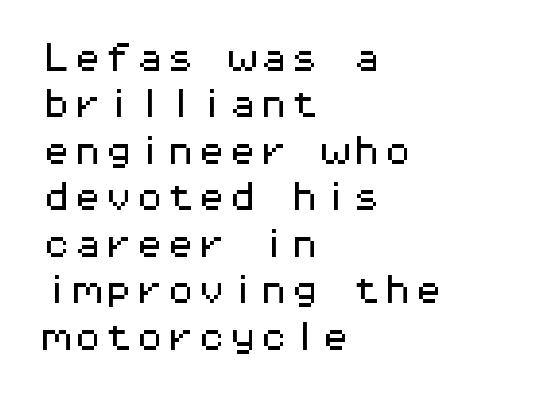
The image shows 31 px wide sans-serif type, upright, monospaced; set left-aligned, normal line spacing (1.5x), normal letter spacing, not underlined; medium stroke contrast and a medium x-height.
